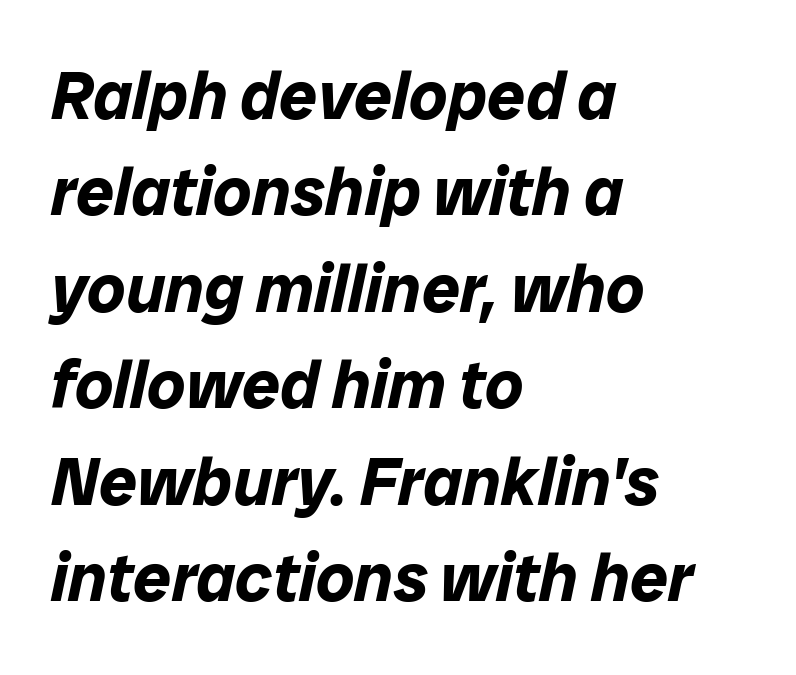
Q: Is the text bold? A: Yes.
Q: Is the text italic (slanted)? A: Yes, it leans right by about 12 degrees.
Q: Is the text underlined? A: No.
Q: How is the paragraph aligned? A: Left-aligned.
Q: Is the spacing between letters normal or unusually wide? A: Normal.
Q: Is the spacing between lines tight, normal or loose? A: Normal.
Q: Width (condensed, normal, or wide)? A: Normal.
Q: Stroke contrast? A: Low.
Q: x-height? A: Medium.
Q: Monospaced? A: No.
